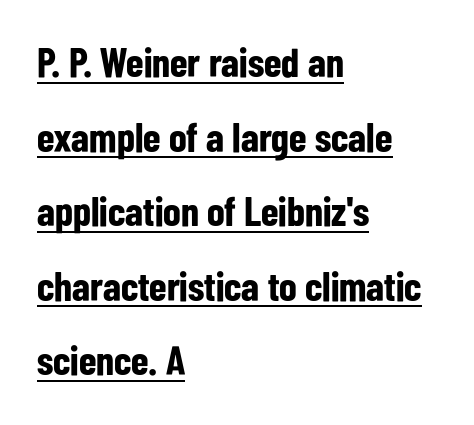
The image shows 41 px bold, condensed sans-serif type, upright; set left-aligned, line spacing 1.82x, normal letter spacing, underlined; low stroke contrast and a medium x-height.
